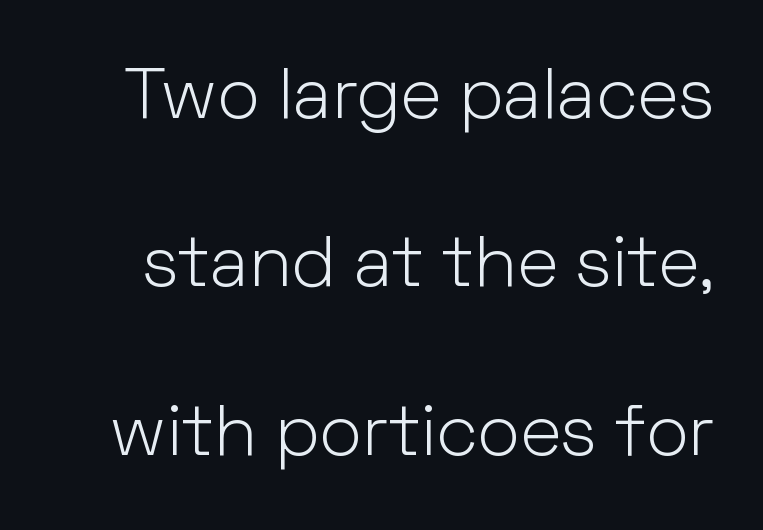
The image shows 72 px light sans-serif type, upright; set loose line spacing (2.34x), normal letter spacing, not underlined; low stroke contrast and a medium x-height.
